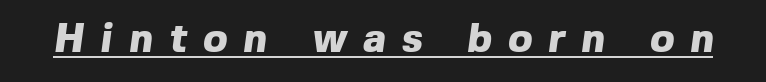
Has an underline been added? It has. Letterform terminals end flat and unadorned throughout the passage. Summary of weight: heavy, a full bold. Proportional: the letters do not fall into vertical columns. Inter-character spacing is expanded well beyond the font's built-in metrics.
